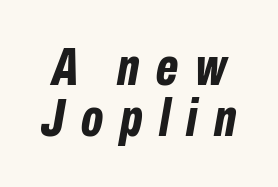
{"italic": "yes", "lean": "right", "slant_degrees": 10, "bold": "yes", "weight": "bold", "width": "condensed", "stroke_contrast": "low", "x_height": "medium", "monospaced": "no", "underline": "no", "line_spacing": "tight", "line_spacing_ratio": 0.97, "letter_spacing": "wide", "letter_spacing_em": 0.31, "glyph_px": 53}
